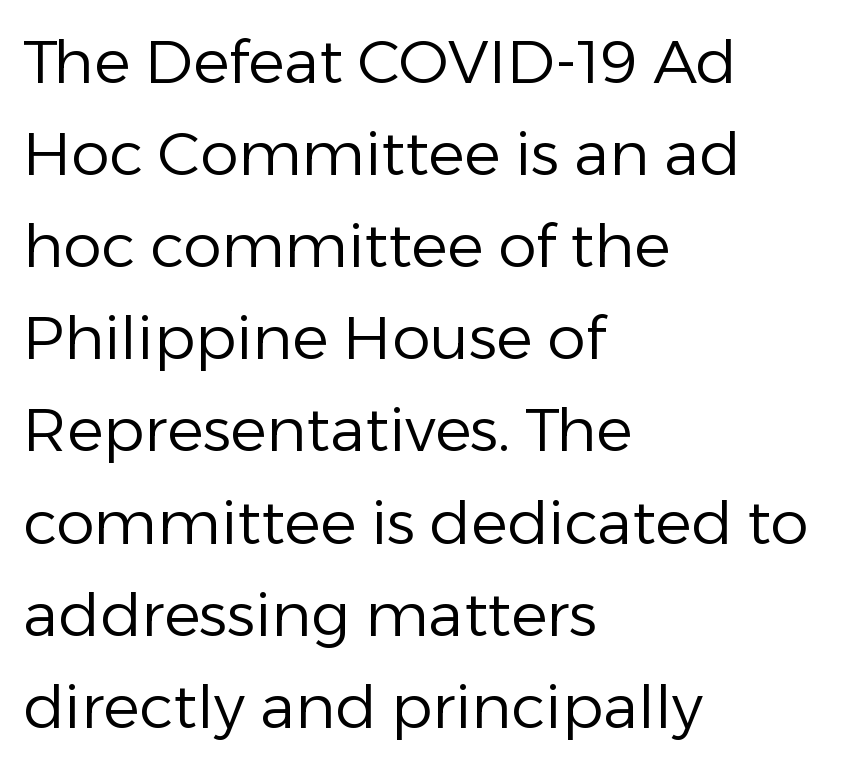
{"serif": "no", "italic": "no", "bold": "no", "weight": "regular", "width": "normal", "stroke_contrast": "low", "x_height": "medium", "monospaced": "no", "underline": "no", "align": "left", "line_spacing": "normal", "line_spacing_ratio": 1.51, "letter_spacing": "normal", "letter_spacing_em": 0.0, "glyph_px": 61}
